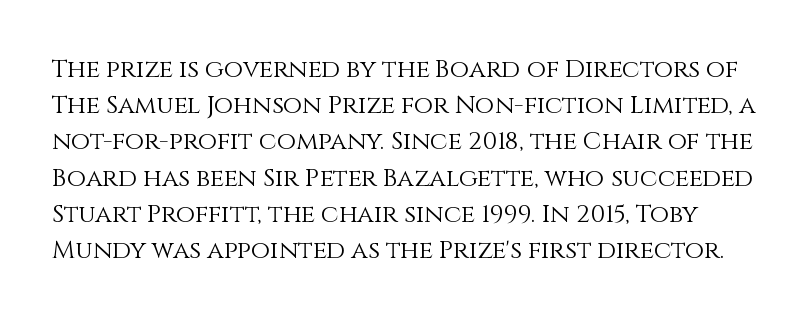
The image shows 25 px text type, upright; set normal line spacing (1.45x), normal letter spacing, not underlined.
